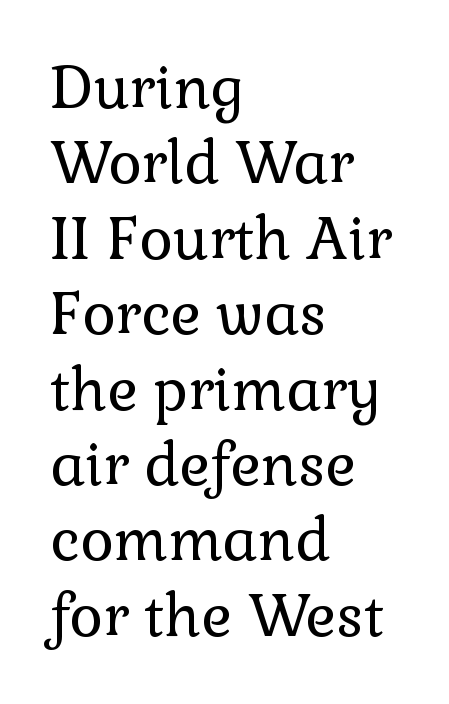
The image shows 58 px regular-weight serif type, upright; set left-aligned, normal line spacing (1.3x), normal letter spacing, not underlined; low stroke contrast and a medium x-height.
